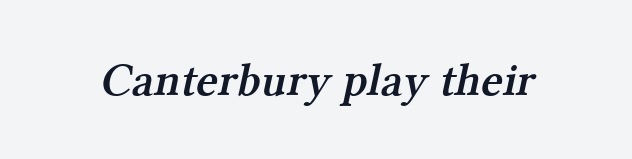
{"serif": "yes", "bold": "semi", "weight": "semibold", "width": "normal", "stroke_contrast": "medium", "x_height": "medium", "monospaced": "no", "underline": "no", "letter_spacing": "normal", "letter_spacing_em": 0.0, "glyph_px": 47}
